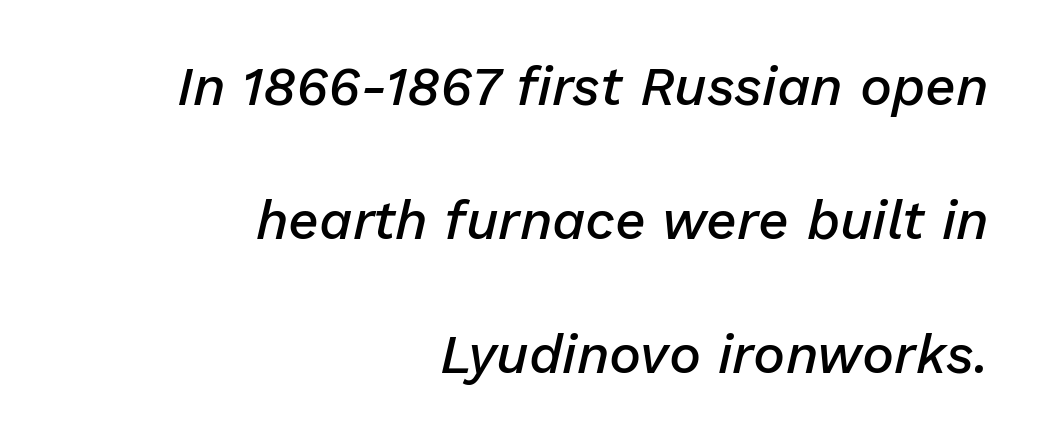
The image shows 54 px semibold type, italic (leaning right); set right-aligned, loose line spacing (2.48x), normal letter spacing, not underlined; low stroke contrast and a medium x-height.
